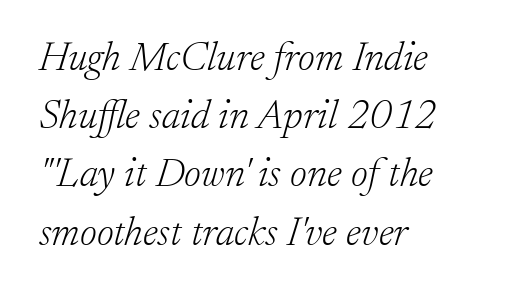
The image shows 41 px light serif type, italic (leaning right); set left-aligned, normal line spacing (1.42x), normal letter spacing, not underlined; low stroke contrast and a small x-height.
